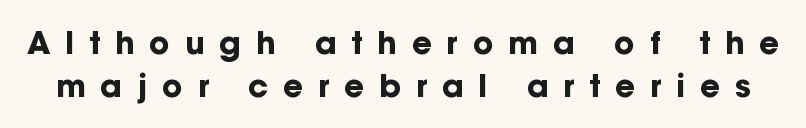
Upright lettering throughout. Grotesque or geometric, the face here clearly has no serifs. Each word looks stretched out because of the extra space between its letters. The rendering uses natural spacing where letterforms have individual widths. The baseline area is clear. Summary of weight: heavy, a full bold.
